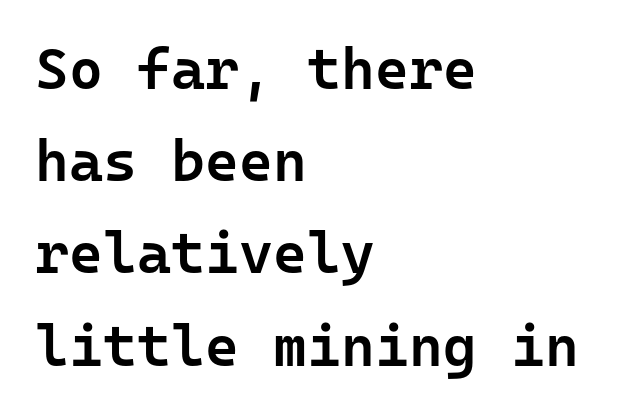
The image shows 58 px semibold sans-serif type, upright, monospaced; set left-aligned, normal line spacing (1.59x), normal letter spacing, not underlined; low stroke contrast and a medium x-height.
